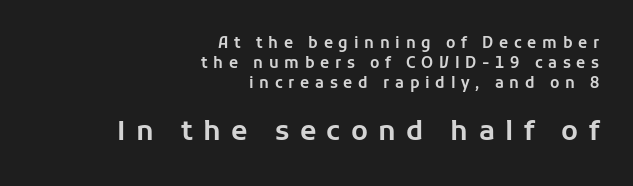
Q: Is the text italic (slanted)? A: No, it is upright.
Q: Is the text underlined? A: No.
Q: How is the paragraph aligned? A: Right-aligned.
Q: Is the spacing between letters normal or unusually wide? A: Unusually wide.
Q: Is the spacing between lines tight, normal or loose? A: Normal.
Q: Which block of text is set in a larger size, the first (top) or the second (bottom)? A: The second (bottom) one.
